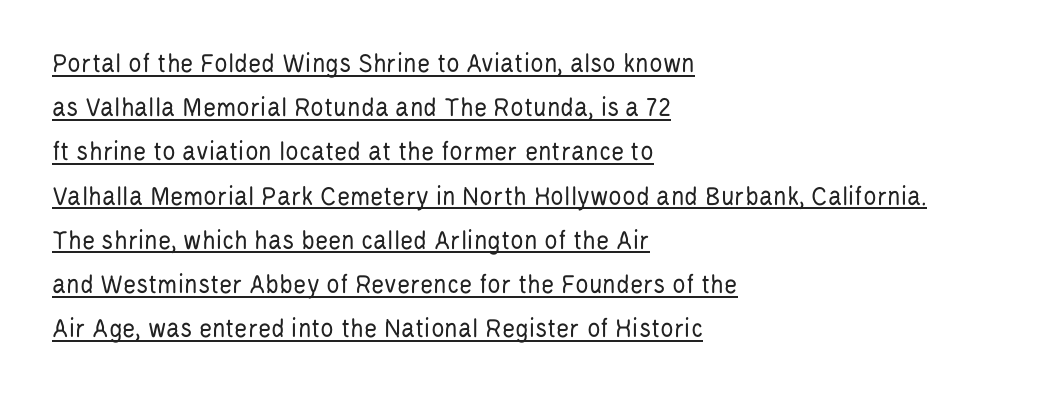
{"serif": "no", "italic": "no", "bold": "no", "weight": "regular", "width": "condensed", "stroke_contrast": "low", "x_height": "large", "monospaced": "no", "underline": "yes", "align": "left", "line_spacing": "normal", "line_spacing_ratio": 1.58, "letter_spacing": "normal", "letter_spacing_em": 0.0, "glyph_px": 28}
